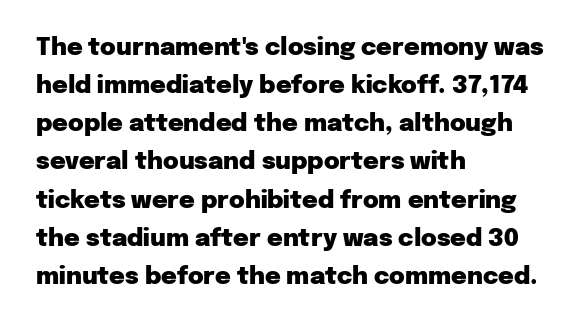
{"italic": "no", "bold": "yes", "underline": "no", "align": "left", "line_spacing": "normal", "line_spacing_ratio": 1.59, "letter_spacing": "normal", "letter_spacing_em": 0.0, "glyph_px": 24}
